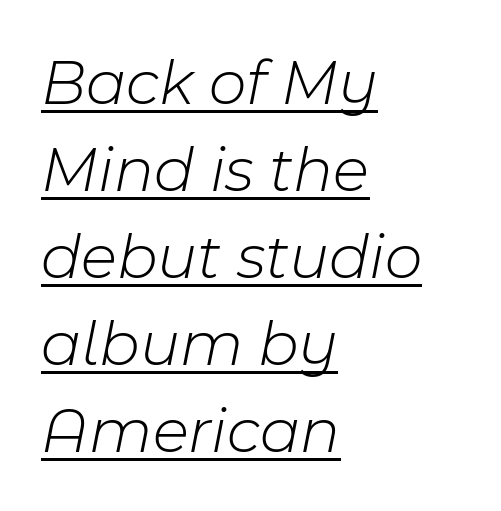
These lines are rendered in a variable-pitch font. Tracking here is standard; glyphs follow each other at the usual distance. How would I describe the line gaps? Plain and ordinary. Caption: face not bold, strokes unweighted. Looking at the ascenders, they clearly lean. Line beginnings align vertically; line endings do not.
